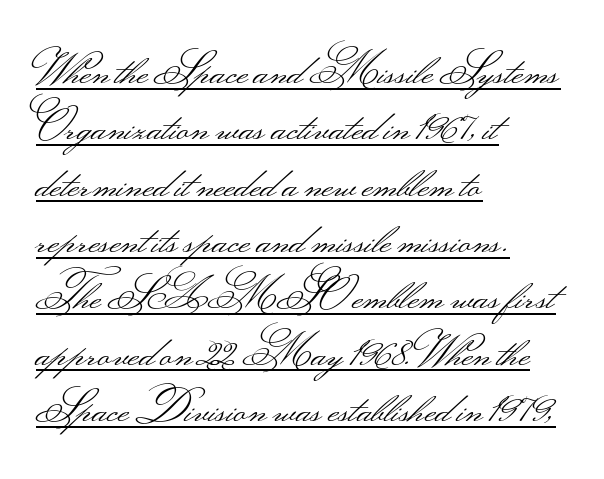
{"serif": "no", "bold": "no", "weight": "light", "width": "wide", "stroke_contrast": "medium", "monospaced": "no", "underline": "yes", "align": "left", "line_spacing": "normal", "line_spacing_ratio": 1.31, "letter_spacing": "normal", "letter_spacing_em": 0.0, "glyph_px": 43}
